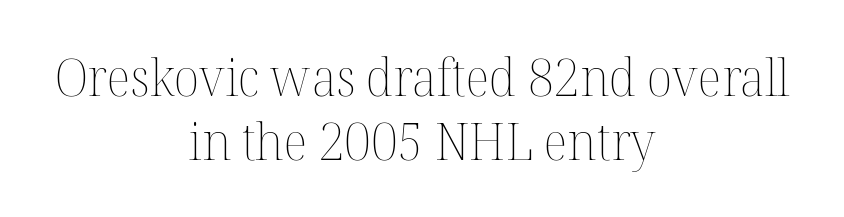
The image shows 52 px thin type, upright; set centered, line spacing 1.24x, normal letter spacing, not underlined; medium stroke contrast and a medium x-height.
